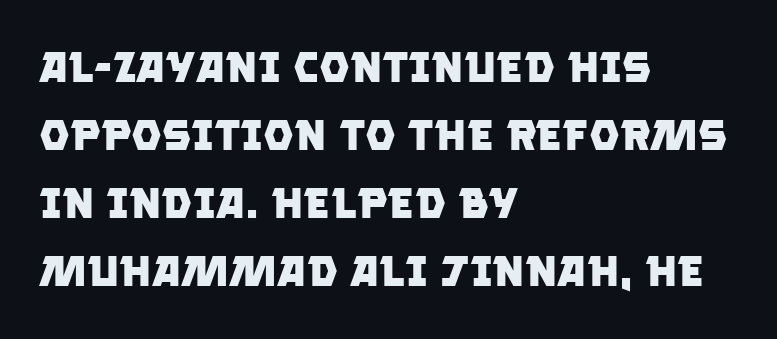
The image shows 43 px heavy sans-serif type; set left-aligned, normal line spacing (1.58x), normal letter spacing, not underlined; low stroke contrast and a large x-height.
